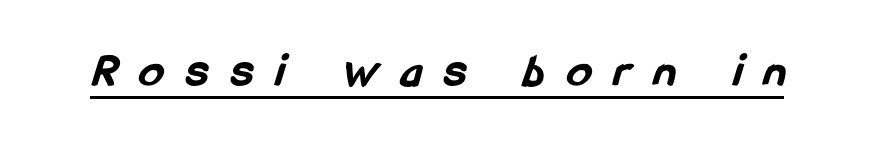
The image shows 49 px bold, condensed sans-serif type; set unusually wide letter spacing (+0.47 em), underlined; low stroke contrast and a medium x-height.
